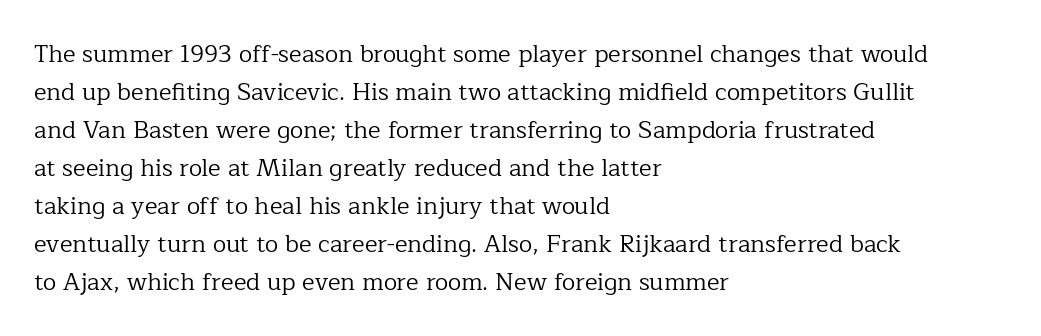
The image shows 24 px text type, upright; set left-aligned, normal line spacing (1.58x), normal letter spacing, not underlined.
